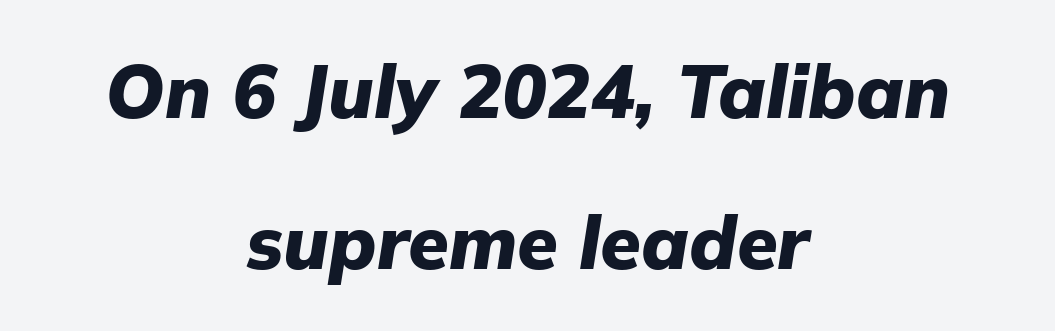
Thick stems and heavy bowls — unmistakably bold. Line starts and ends both wander, symmetrically. Unmarked baselines from the first word to the last. The face used here is proportionally spaced, like ordinary book or web type.
